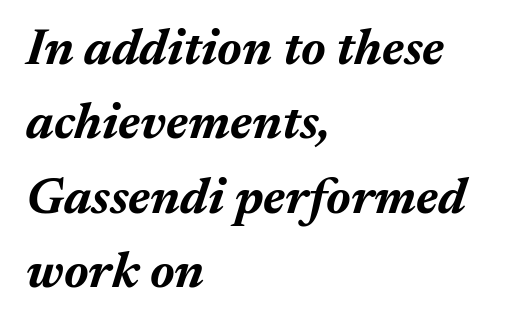
{"italic": "yes", "lean": "right", "slant_degrees": 17, "bold": "yes", "weight": "bold", "width": "normal", "stroke_contrast": "medium", "x_height": "medium", "monospaced": "no", "underline": "no", "align": "left", "line_spacing": "normal", "line_spacing_ratio": 1.46, "letter_spacing": "normal", "letter_spacing_em": 0.0, "glyph_px": 51}
